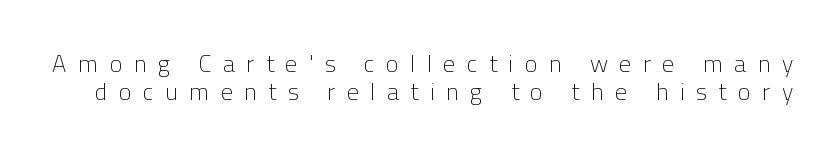
Q: Is the text bold? A: No.
Q: Is the text italic (slanted)? A: No, it is upright.
Q: Is the text underlined? A: No.
Q: Is the spacing between letters normal or unusually wide? A: Unusually wide.
